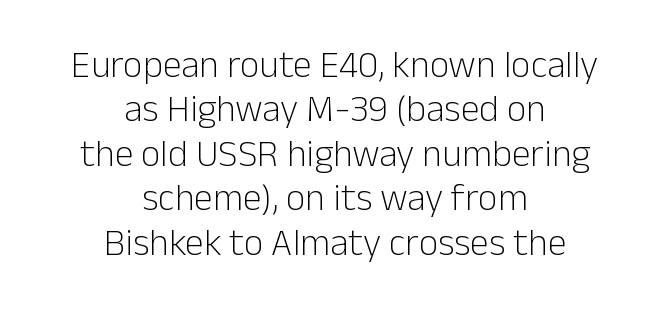
{"serif": "no", "italic": "no", "bold": "no", "weight": "light", "width": "normal", "stroke_contrast": "low", "x_height": "medium", "monospaced": "no", "underline": "no", "align": "center", "line_spacing_ratio": 1.17, "letter_spacing": "normal", "letter_spacing_em": 0.0, "glyph_px": 38}
